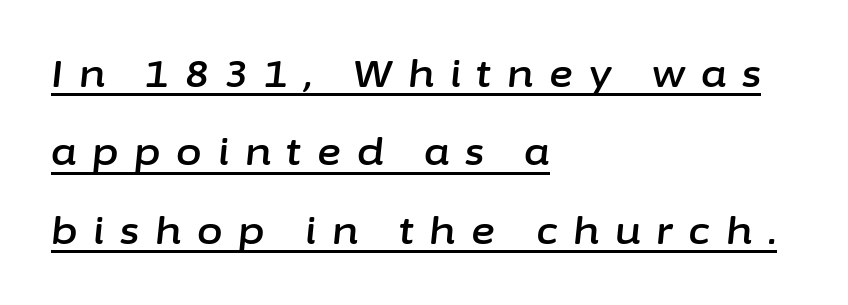
The image shows 37 px text type, italic (leaning right); set left-aligned, loose line spacing (2.12x), unusually wide letter spacing (+0.43 em), underlined; low stroke contrast and a medium x-height.
